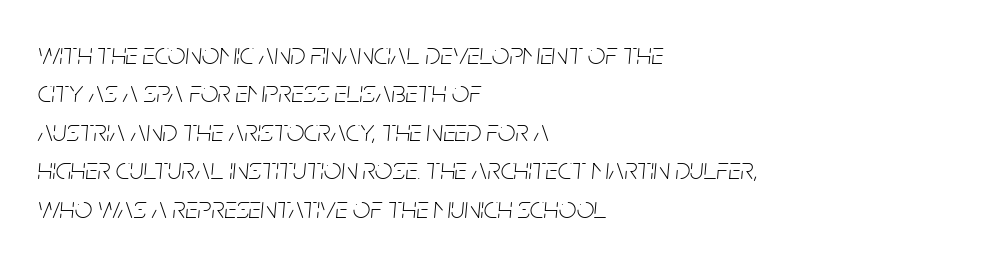
Q: Is the text bold? A: No.
Q: Is the text italic (slanted)? A: Yes, it leans right by about 5 degrees.
Q: Is the text underlined? A: No.
Q: How is the paragraph aligned? A: Left-aligned.
Q: Is the spacing between letters normal or unusually wide? A: Normal.
Q: Width (condensed, normal, or wide)? A: Condensed.
Q: Stroke contrast? A: Low.
Q: x-height? A: Large.
Q: Monospaced? A: No.
